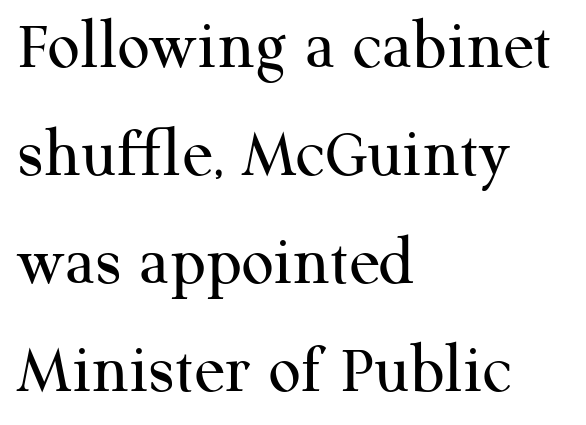
The image shows 71 px regular-weight serif type, upright; set left-aligned, normal line spacing (1.52x), normal letter spacing, not underlined; medium stroke contrast and a medium x-height.
